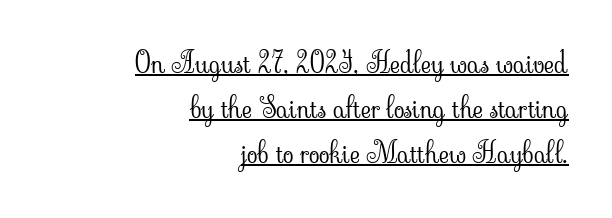
{"serif": "yes", "italic": "no", "bold": "no", "weight": "light", "width": "normal", "stroke_contrast": "low", "x_height": "small", "monospaced": "no", "underline": "yes", "align": "right", "line_spacing": "normal", "line_spacing_ratio": 1.61, "letter_spacing": "normal", "letter_spacing_em": 0.0, "glyph_px": 28}
